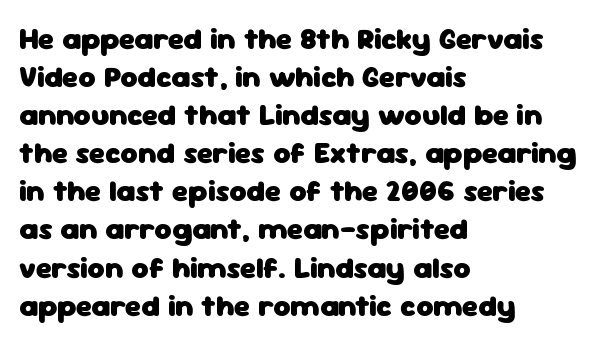
Q: Is the text bold? A: Yes.
Q: Is the text italic (slanted)? A: No, it is upright.
Q: Is the typeface a serif or a sans-serif typeface? A: Sans-serif.
Q: Is the text underlined? A: No.
Q: How is the paragraph aligned? A: Left-aligned.
Q: Is the spacing between letters normal or unusually wide? A: Normal.
Q: Is the spacing between lines tight, normal or loose? A: Normal.
Q: Width (condensed, normal, or wide)? A: Normal.
Q: Stroke contrast? A: Low.
Q: x-height? A: Medium.
Q: Monospaced? A: No.
